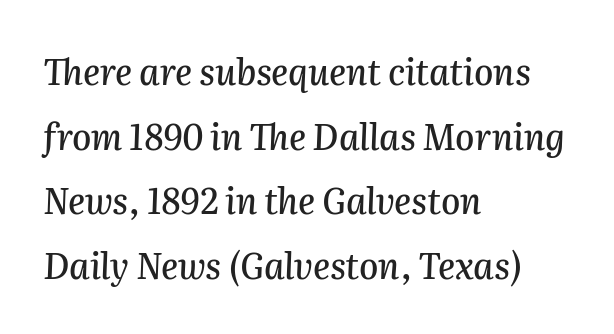
Q: Is the text italic (slanted)? A: Yes, it leans right by about 2 degrees.
Q: Is the text underlined? A: No.
Q: How is the paragraph aligned? A: Left-aligned.
Q: Is the spacing between letters normal or unusually wide? A: Normal.
Q: Width (condensed, normal, or wide)? A: Normal.
Q: Stroke contrast? A: Medium.
Q: x-height? A: Medium.
Q: Monospaced? A: No.
